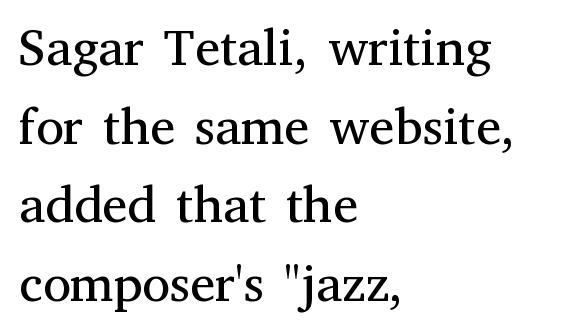
{"serif": "yes", "italic": "no", "bold": "no", "weight": "regular", "width": "normal", "stroke_contrast": "medium", "x_height": "medium", "monospaced": "no", "underline": "no", "align": "left", "line_spacing": "normal", "line_spacing_ratio": 1.54, "letter_spacing": "normal", "letter_spacing_em": 0.0, "glyph_px": 51}
